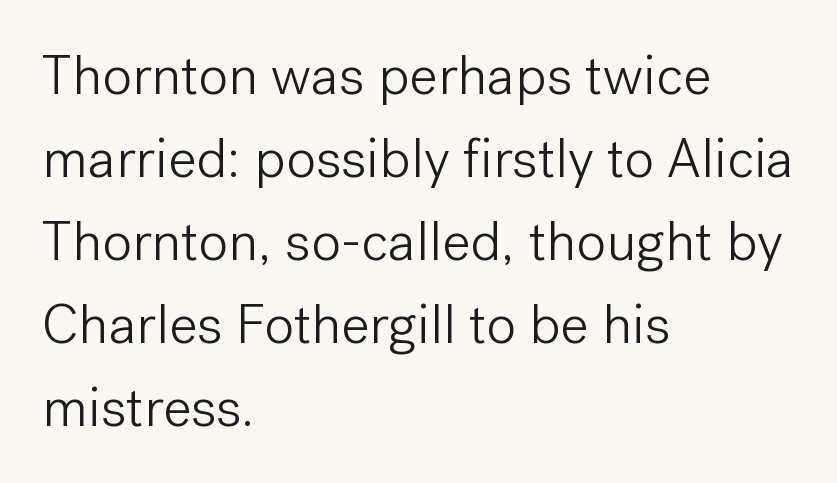
It's the straight-up-and-down kind of type. The typesetting does not lean heavy: it is not bold. This rendering leaves character spacing at its baseline value. Layout note: lines flush left. These lines are rendered in a variable-pitch font.
